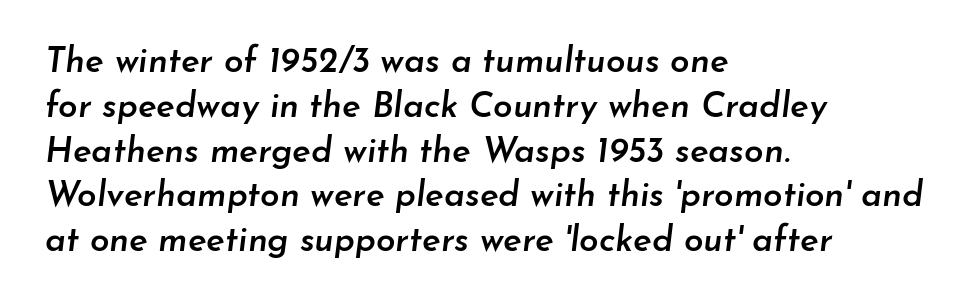
The image shows 35 px semibold type, italic (leaning right); set left-aligned, normal line spacing (1.28x), normal letter spacing, not underlined; low stroke contrast and a small x-height.
